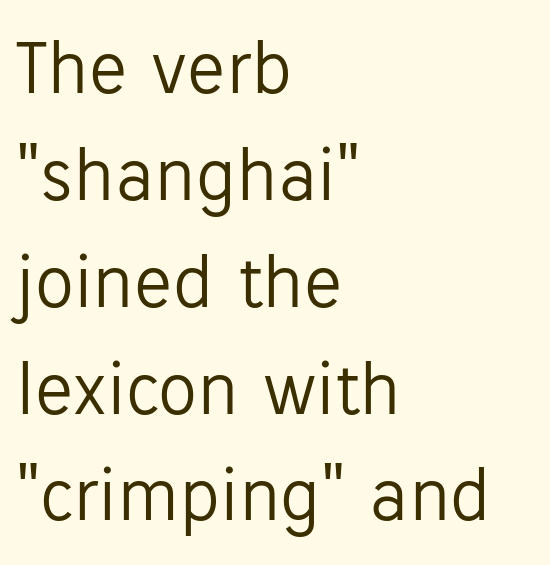
{"serif": "no", "italic": "no", "bold": "no", "weight": "light", "width": "normal", "stroke_contrast": "low", "x_height": "medium", "monospaced": "no", "underline": "no", "align": "left", "line_spacing": "normal", "line_spacing_ratio": 1.37, "letter_spacing": "normal", "letter_spacing_em": 0.0, "glyph_px": 78}
